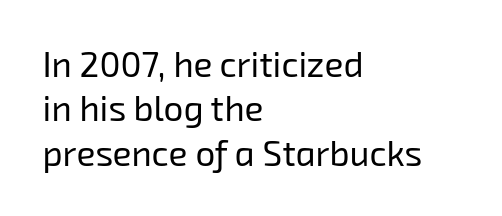
One glance says typical: line gaps are just what's usual. Horizontal alignment here is leftward, the default for most running prose. The space directly below the letters is spotless. Observe the ordinary spacing: letters are neighbours, not strangers. Compared with a typical body face, this is equally light or lighter still.
